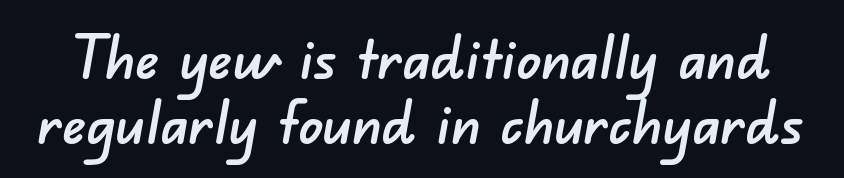
The image shows 60 px sans-serif type; set tight line spacing (1.09x), normal letter spacing, not underlined; low stroke contrast and a small x-height.
